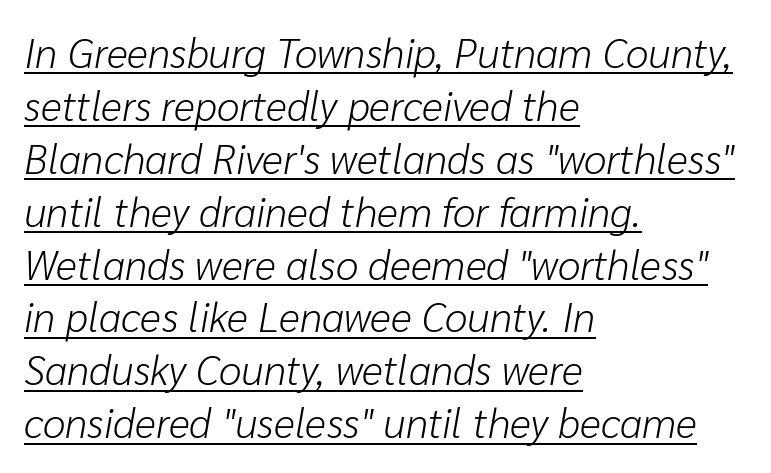
Q: Is the text bold? A: No.
Q: Is the text italic (slanted)? A: Yes, it leans right by about 10 degrees.
Q: Is the text underlined? A: Yes.
Q: How is the paragraph aligned? A: Left-aligned.
Q: Is the spacing between letters normal or unusually wide? A: Normal.
Q: Is the spacing between lines tight, normal or loose? A: Normal.
Q: Width (condensed, normal, or wide)? A: Normal.
Q: Stroke contrast? A: Low.
Q: x-height? A: Medium.
Q: Monospaced? A: No.
